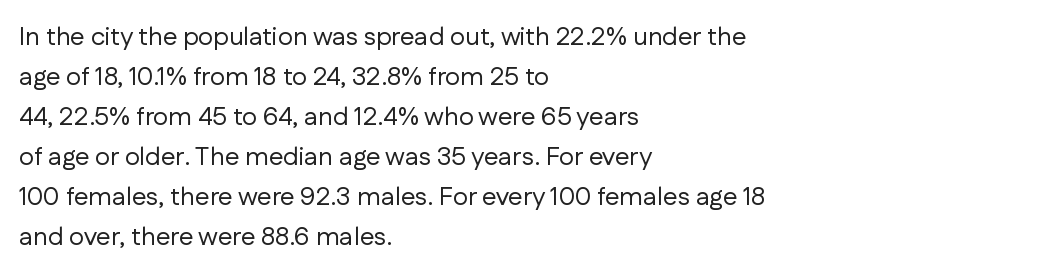
Descender tails drop into unmarked territory. Stroke mass is kept to a normal reading level or below. Default kerning and tracking; the words read as compact shapes. Teacher's note: observe the even left margin — that is flush-left alignment.
